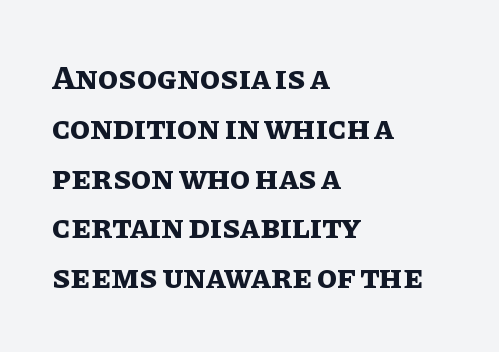
Observe the ordinary spacing: letters are neighbours, not strangers. Thick stems and heavy bowls — unmistakably bold. The lettering holds an erect, upright posture throughout. The space directly below the letters is spotless.
